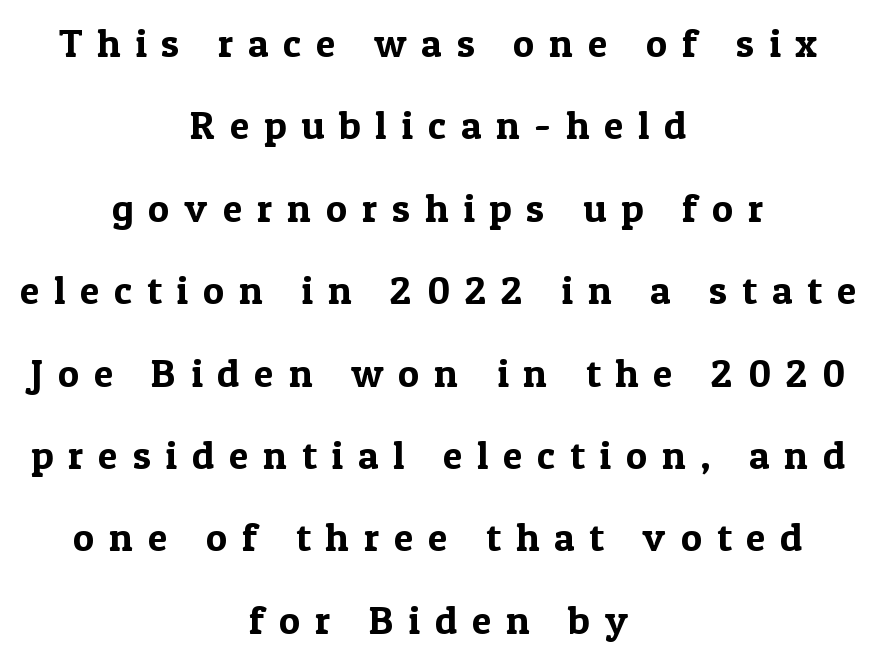
{"serif": "yes", "italic": "no", "width": "normal", "x_height": "medium", "monospaced": "no", "underline": "no", "align": "center", "line_spacing": "loose", "line_spacing_ratio": 2.06, "letter_spacing": "wide", "letter_spacing_em": 0.37, "glyph_px": 40}
